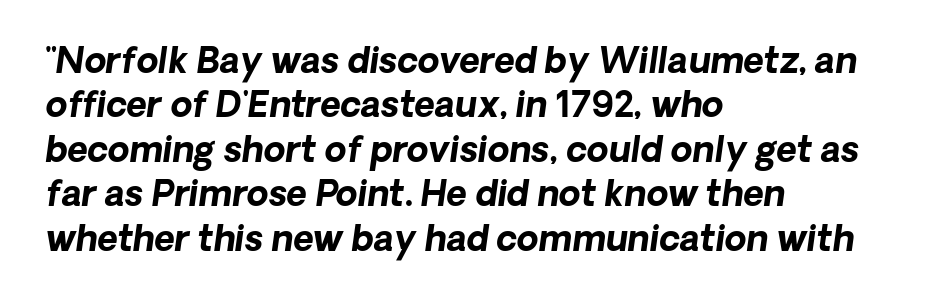
The typeface chosen for these lines omits serifs. In terms of weight, the rendering is a true, heavy bold. Inter-character spacing is left at the font's built-in metrics. Note the varied advance widths — an 'i' is clearly narrower than an 'm'. Reading down the column, the eye jumps a familiar distance to each next line.
